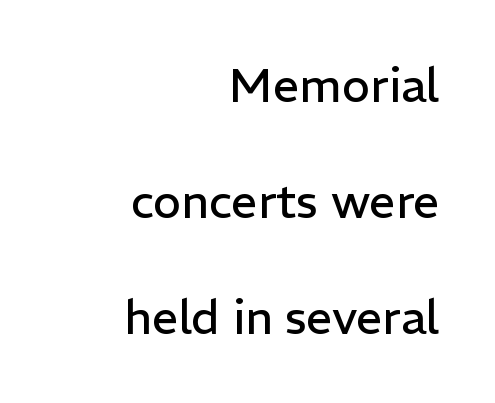
{"serif": "no", "italic": "no", "bold": "no", "weight": "regular", "width": "normal", "stroke_contrast": "low", "x_height": "medium", "monospaced": "no", "underline": "no", "align": "right", "line_spacing": "loose", "line_spacing_ratio": 2.47, "letter_spacing": "normal", "letter_spacing_em": 0.0, "glyph_px": 47}
